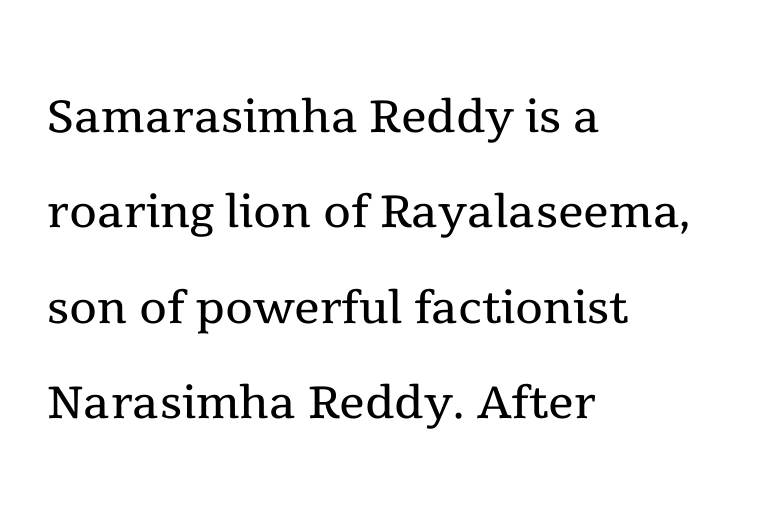
The image shows 64 px regular-weight serif type, upright; set left-aligned, normal line spacing (1.49x), normal letter spacing, not underlined; a medium x-height.
